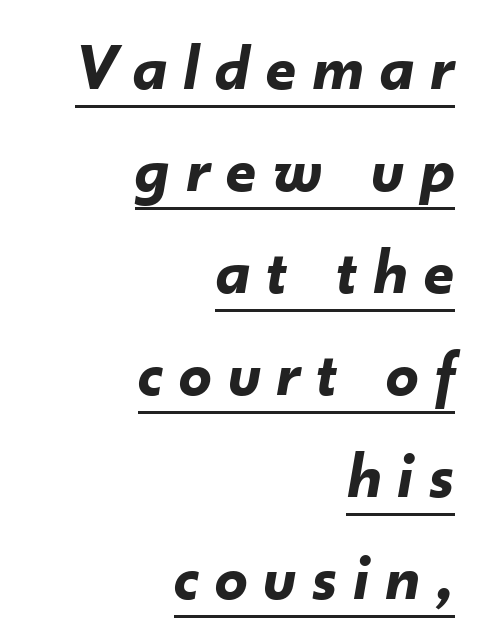
The image shows 65 px bold type, italic (leaning right); set right-aligned, normal line spacing (1.57x), unusually wide letter spacing (+0.25 em), underlined; low stroke contrast and a small x-height.
